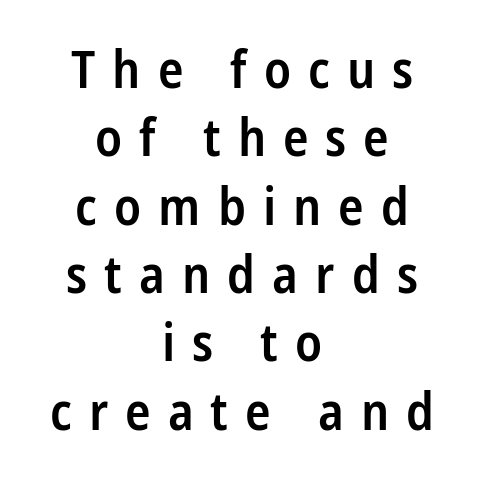
Q: Is the text bold? A: Semi-bold.
Q: Is the text italic (slanted)? A: No, it is upright.
Q: Is the typeface a serif or a sans-serif typeface? A: Sans-serif.
Q: Is the text underlined? A: No.
Q: How is the paragraph aligned? A: Centered.
Q: Is the spacing between letters normal or unusually wide? A: Unusually wide.
Q: Is the spacing between lines tight, normal or loose? A: Normal.
Q: Width (condensed, normal, or wide)? A: Condensed.
Q: Stroke contrast? A: Low.
Q: x-height? A: Medium.
Q: Monospaced? A: No.
